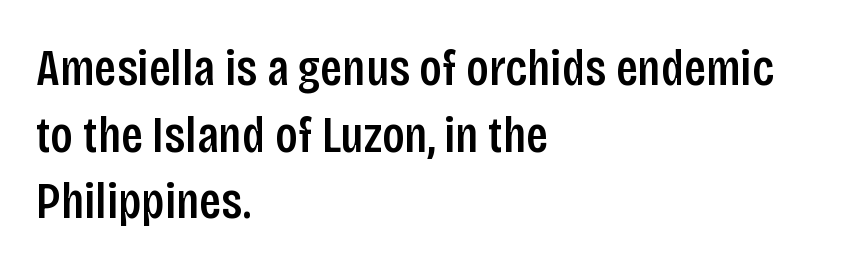
{"serif": "no", "italic": "no", "bold": "semi", "weight": "semibold", "width": "condensed", "stroke_contrast": "low", "x_height": "large", "monospaced": "no", "underline": "no", "align": "left", "line_spacing": "normal", "line_spacing_ratio": 1.28, "letter_spacing": "normal", "letter_spacing_em": 0.0, "glyph_px": 52}
